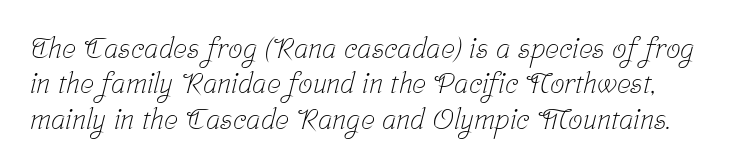
The image shows 29 px light, condensed serif type; set line spacing 1.22x, normal letter spacing, not underlined; low stroke contrast and a medium x-height.
